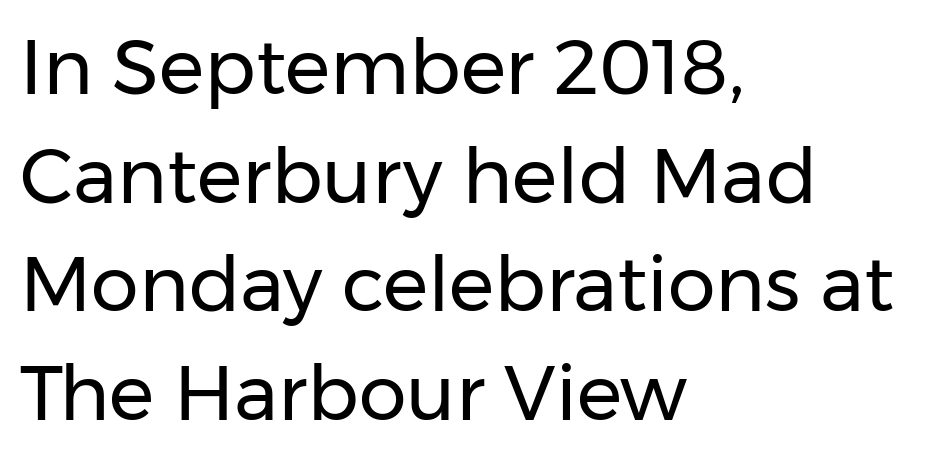
Q: Is the text bold? A: No.
Q: Is the text italic (slanted)? A: No, it is upright.
Q: Is the typeface a serif or a sans-serif typeface? A: Sans-serif.
Q: Is the text underlined? A: No.
Q: How is the paragraph aligned? A: Left-aligned.
Q: Is the spacing between letters normal or unusually wide? A: Normal.
Q: Is the spacing between lines tight, normal or loose? A: Normal.
Q: Width (condensed, normal, or wide)? A: Normal.
Q: Stroke contrast? A: Low.
Q: x-height? A: Medium.
Q: Monospaced? A: No.
